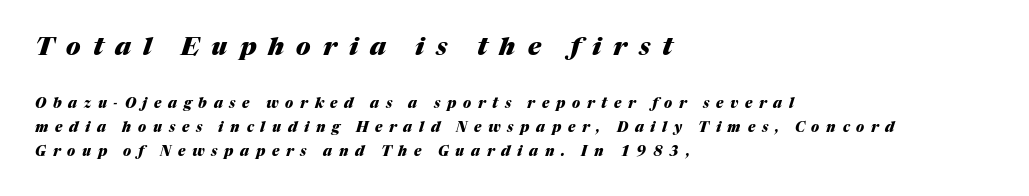
{"italic": "yes", "lean": "right", "slant_degrees": 17, "bold": "yes", "underline": "no", "align": "left", "line_spacing": "normal", "line_spacing_ratio": 1.7, "letter_spacing": "wide", "letter_spacing_em": 0.48, "larger_block": "first", "size_ratio": 1.79, "glyph_px": 25}
